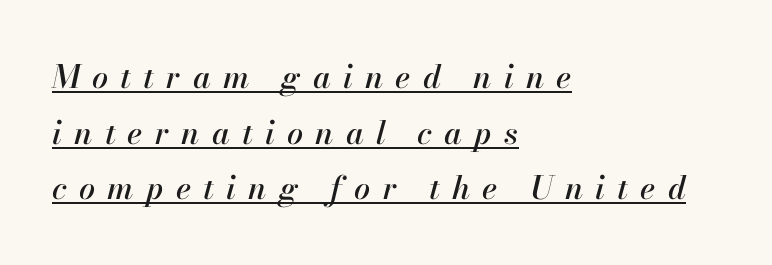
The face used here appears with an underline applied. Left-aligned paragraph, ragged on the right. If you drew a line through each stem, it would be angled. The letters advance in unequal steps, a hallmark of proportional type.
